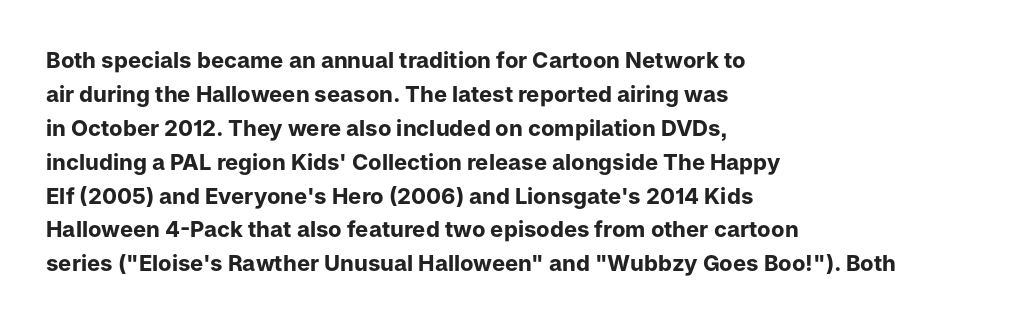
{"italic": "no", "bold": "yes", "underline": "no", "align": "left", "line_spacing": "normal", "line_spacing_ratio": 1.54, "letter_spacing": "normal", "letter_spacing_em": 0.0, "glyph_px": 22}
